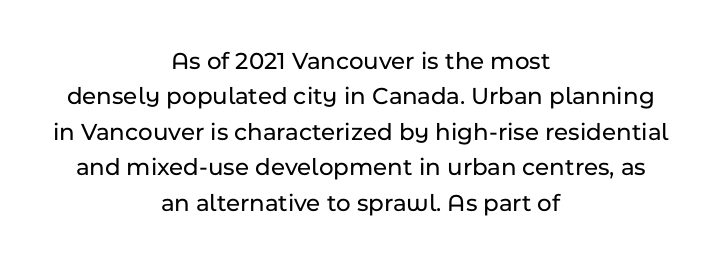
The image shows 25 px text type, upright; set centered, normal line spacing (1.42x), normal letter spacing, not underlined.
